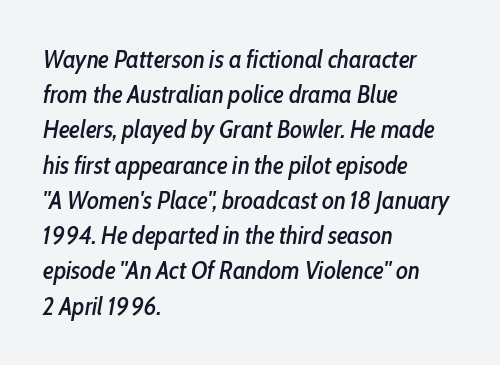
{"italic": "yes", "lean": "right", "slant_degrees": 10, "underline": "no", "align": "left", "line_spacing": "normal", "line_spacing_ratio": 1.41, "letter_spacing": "normal", "letter_spacing_em": 0.0, "glyph_px": 25}
